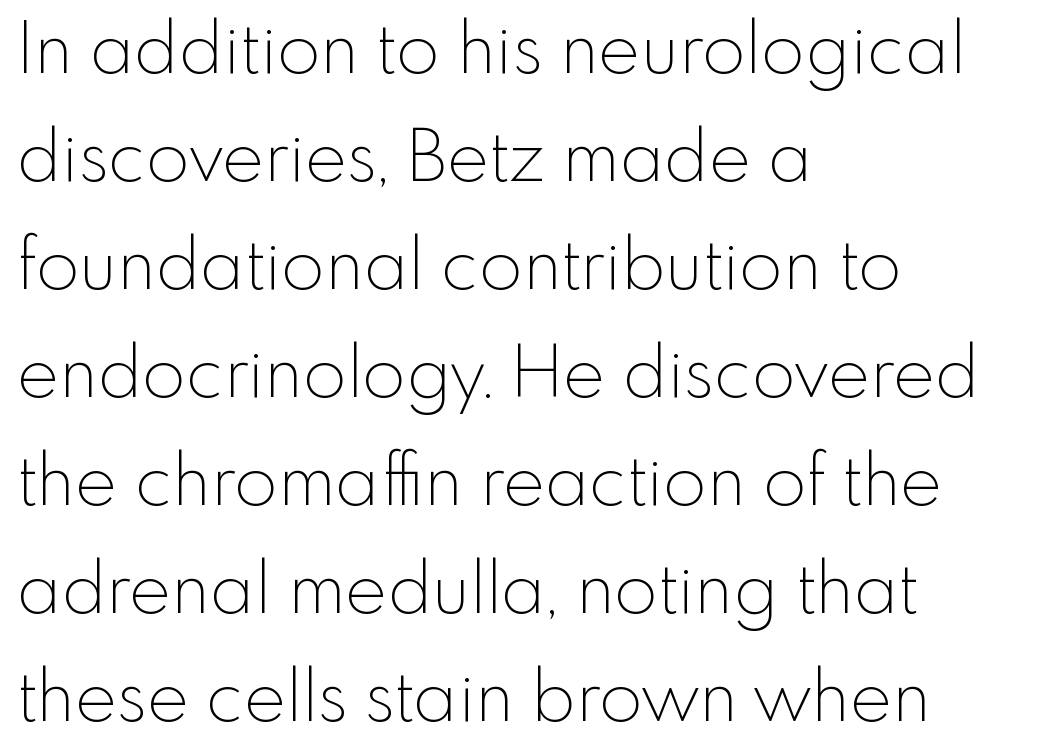
{"serif": "no", "italic": "no", "bold": "no", "weight": "thin", "width": "normal", "x_height": "small", "monospaced": "no", "underline": "no", "align": "left", "line_spacing": "normal", "line_spacing_ratio": 1.52, "letter_spacing": "normal", "letter_spacing_em": 0.0, "glyph_px": 71}
